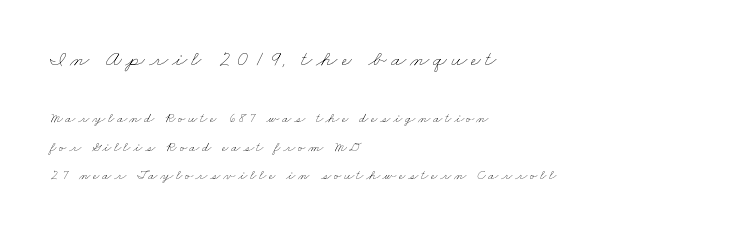
The image shows 22 px text type; set left-aligned, loose line spacing (2.03x), not underlined; the first (top) block is 1.57x larger.
